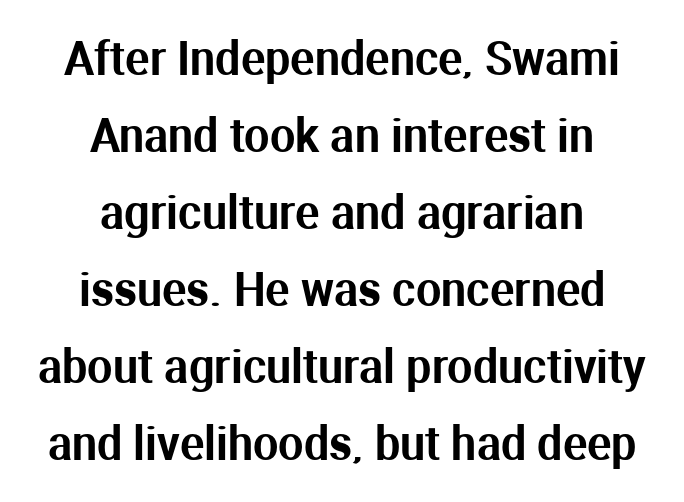
The letters carry no serifs — their stems end cleanly without finishing strokes. Is this a fixed-width face? No — the glyphs have proportional, varying widths. This sample uses an upright cut, with every glyph sitting square on the baseline. Words appear dense and cohesive because spacing is normal. Anything drawn beneath the words? Only blank space. Typeset on center — no edge is straight.
